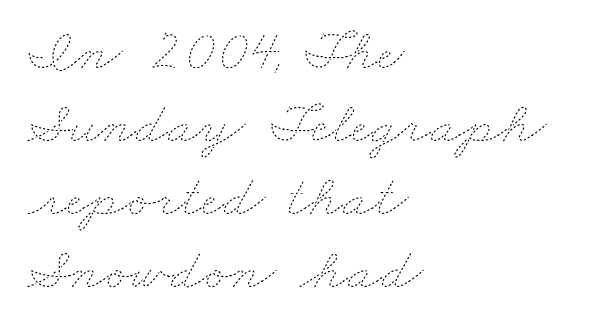
{"bold": "no", "weight": "thin", "width": "wide", "stroke_contrast": "low", "x_height": "small", "monospaced": "no", "underline": "no", "align": "left", "line_spacing_ratio": 1.24, "letter_spacing": "normal", "letter_spacing_em": 0.0, "glyph_px": 59}
